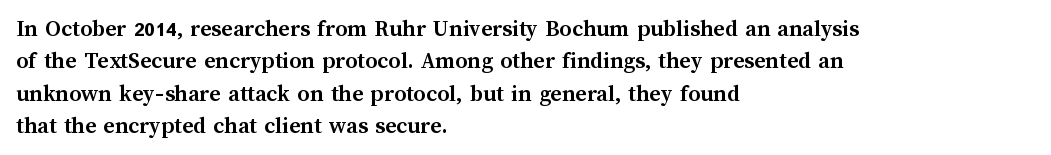
Q: Is the text bold? A: Yes.
Q: Is the text italic (slanted)? A: No, it is upright.
Q: Is the text underlined? A: No.
Q: How is the paragraph aligned? A: Left-aligned.
Q: Is the spacing between letters normal or unusually wide? A: Normal.
Q: Is the spacing between lines tight, normal or loose? A: Normal.
